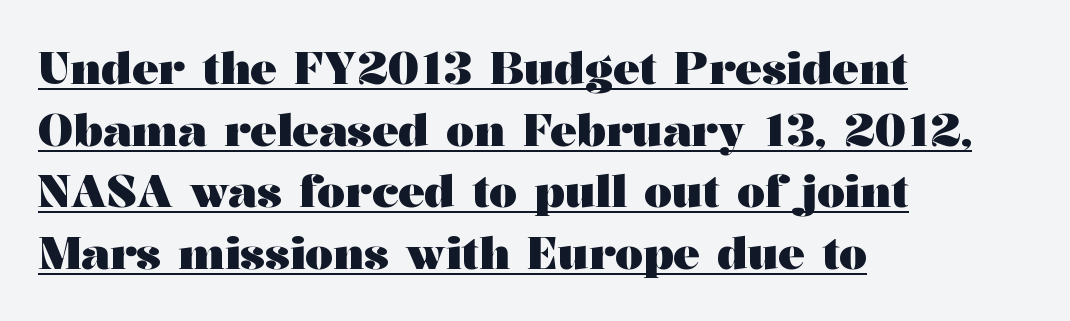
The image shows 44 px heavy, wide serif type, upright; set left-aligned, normal line spacing (1.4x), normal letter spacing, underlined; medium stroke contrast and a medium x-height.
